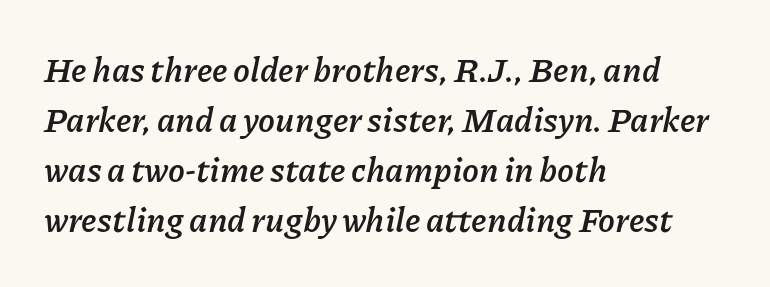
Q: Is the text bold? A: Yes.
Q: Is the text italic (slanted)? A: Yes, it leans right by about 11 degrees.
Q: Is the text underlined? A: No.
Q: How is the paragraph aligned? A: Left-aligned.
Q: Is the spacing between letters normal or unusually wide? A: Normal.
Q: Is the spacing between lines tight, normal or loose? A: Normal.
Q: Width (condensed, normal, or wide)? A: Normal.
Q: Stroke contrast? A: Low.
Q: x-height? A: Medium.
Q: Monospaced? A: No.
